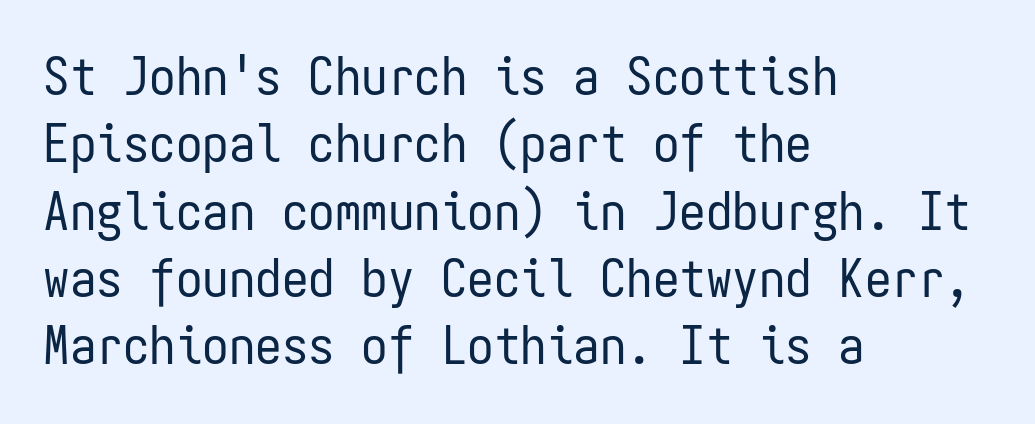
{"serif": "no", "italic": "no", "bold": "no", "weight": "regular", "width": "condensed", "stroke_contrast": "low", "x_height": "medium", "monospaced": "yes", "underline": "no", "align": "left", "line_spacing": "normal", "line_spacing_ratio": 1.27, "letter_spacing": "normal", "letter_spacing_em": 0.0, "glyph_px": 53}
